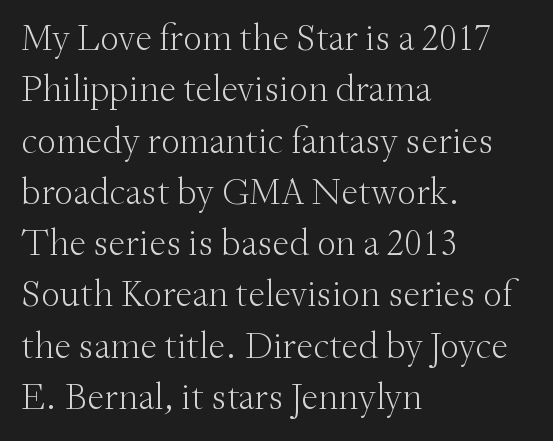
Q: Is the text bold? A: No.
Q: Is the text italic (slanted)? A: No, it is upright.
Q: Is the typeface a serif or a sans-serif typeface? A: Serif.
Q: Is the text underlined? A: No.
Q: How is the paragraph aligned? A: Left-aligned.
Q: Is the spacing between letters normal or unusually wide? A: Normal.
Q: Is the spacing between lines tight, normal or loose? A: Normal.
Q: Width (condensed, normal, or wide)? A: Normal.
Q: Stroke contrast? A: Medium.
Q: x-height? A: Small.
Q: Monospaced? A: No.
